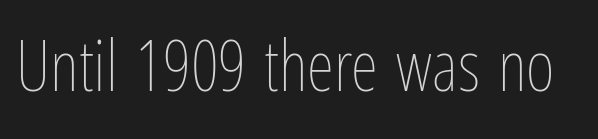
The image shows 70 px thin, condensed type, upright; set normal letter spacing, not underlined; low stroke contrast and a medium x-height.
